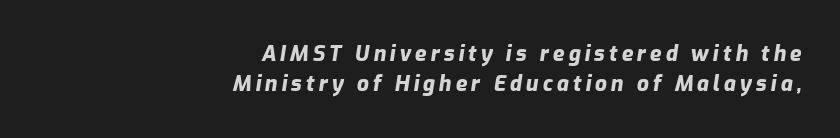
Q: Is the text bold? A: Yes.
Q: Is the text italic (slanted)? A: Yes, it leans right by about 9 degrees.
Q: Is the text underlined? A: No.
Q: How is the paragraph aligned? A: Right-aligned.
Q: Is the spacing between lines tight, normal or loose? A: Normal.
